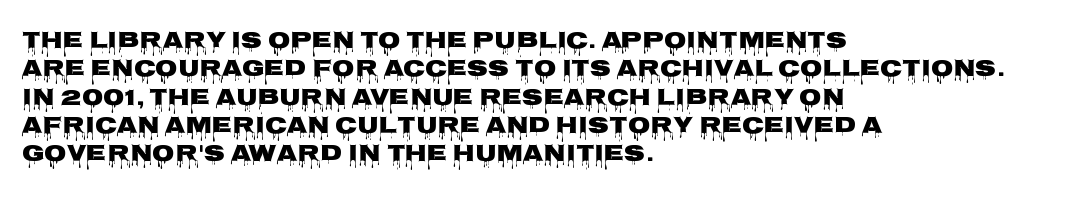
The image shows 23 px text type, upright; set left-aligned, line spacing 1.23x, normal letter spacing, not underlined.
